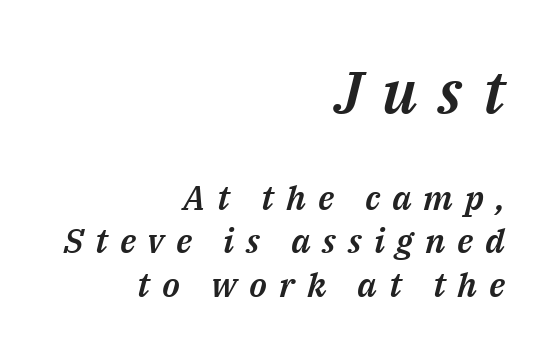
Q: Is the text italic (slanted)? A: Yes, it leans right by about 14 degrees.
Q: Is the text underlined? A: No.
Q: How is the paragraph aligned? A: Right-aligned.
Q: Is the spacing between letters normal or unusually wide? A: Unusually wide.
Q: Is the spacing between lines tight, normal or loose? A: Normal.
Q: Which block of text is set in a larger size, the first (top) or the second (bottom)? A: The first (top) one.
Q: Width (condensed, normal, or wide)? A: Normal.
Q: Stroke contrast? A: Medium.
Q: x-height? A: Medium.
Q: Monospaced? A: No.
